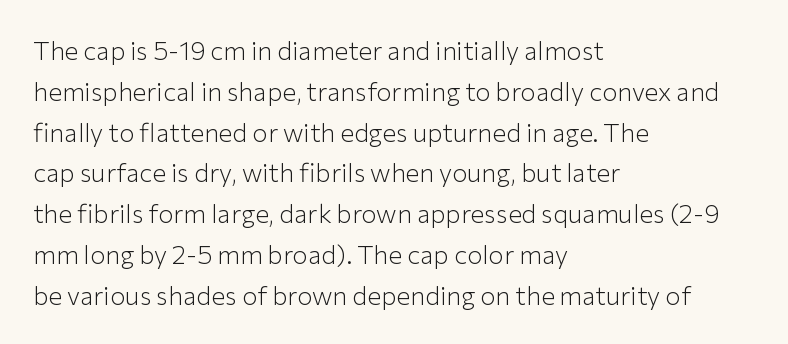
Q: Is the text bold? A: No.
Q: Is the text italic (slanted)? A: No, it is upright.
Q: Is the text underlined? A: No.
Q: How is the paragraph aligned? A: Left-aligned.
Q: Is the spacing between letters normal or unusually wide? A: Normal.
Q: Is the spacing between lines tight, normal or loose? A: Normal.
